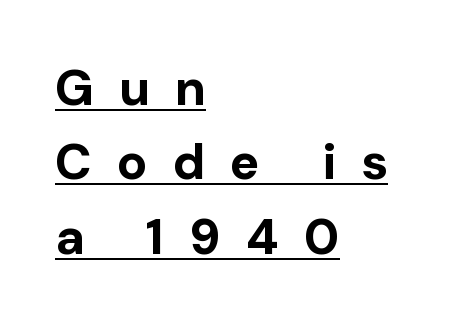
Q: Is the text bold? A: Yes.
Q: Is the text italic (slanted)? A: No, it is upright.
Q: Is the typeface a serif or a sans-serif typeface? A: Sans-serif.
Q: Is the text underlined? A: Yes.
Q: How is the paragraph aligned? A: Left-aligned.
Q: Is the spacing between letters normal or unusually wide? A: Unusually wide.
Q: Is the spacing between lines tight, normal or loose? A: Normal.
Q: Width (condensed, normal, or wide)? A: Normal.
Q: Stroke contrast? A: Low.
Q: x-height? A: Medium.
Q: Monospaced? A: No.
